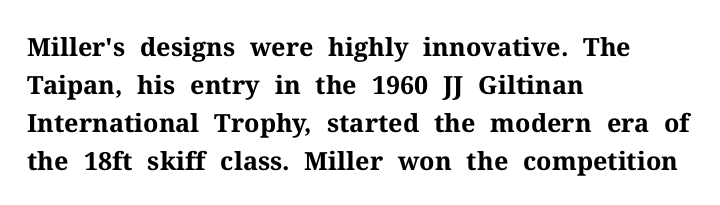
The image shows 25 px bold type, upright; set left-aligned, normal line spacing (1.52x), normal letter spacing, not underlined.
